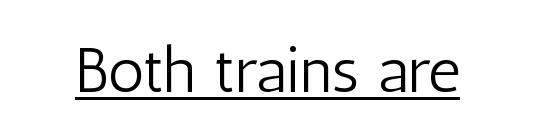
Q: Is the text bold? A: No.
Q: Is the text italic (slanted)? A: No, it is upright.
Q: Is the typeface a serif or a sans-serif typeface? A: Sans-serif.
Q: Is the text underlined? A: Yes.
Q: Is the spacing between letters normal or unusually wide? A: Normal.
Q: Width (condensed, normal, or wide)? A: Condensed.
Q: Stroke contrast? A: Low.
Q: x-height? A: Medium.
Q: Monospaced? A: No.
